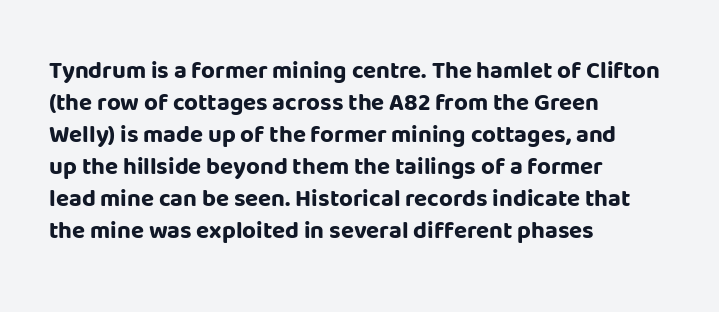
Q: Is the text bold? A: Yes.
Q: Is the text italic (slanted)? A: No, it is upright.
Q: Is the text underlined? A: No.
Q: How is the paragraph aligned? A: Left-aligned.
Q: Is the spacing between letters normal or unusually wide? A: Normal.
Q: Is the spacing between lines tight, normal or loose? A: Normal.
